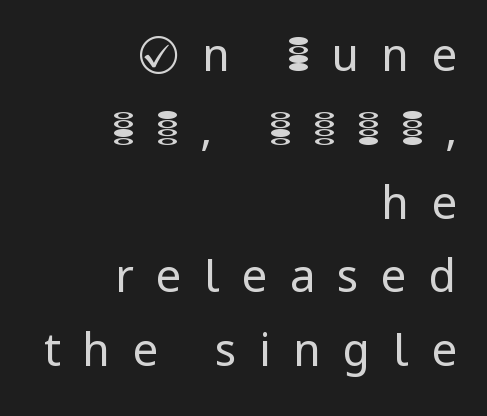
Q: Is the text bold? A: No.
Q: Is the text italic (slanted)? A: No, it is upright.
Q: Is the typeface a serif or a sans-serif typeface? A: Sans-serif.
Q: Is the text underlined? A: No.
Q: How is the paragraph aligned? A: Right-aligned.
Q: Is the spacing between letters normal or unusually wide? A: Unusually wide.
Q: Is the spacing between lines tight, normal or loose? A: Normal.
Q: Width (condensed, normal, or wide)? A: Normal.
Q: Stroke contrast? A: Low.
Q: x-height? A: Medium.
Q: Monospaced? A: No.
